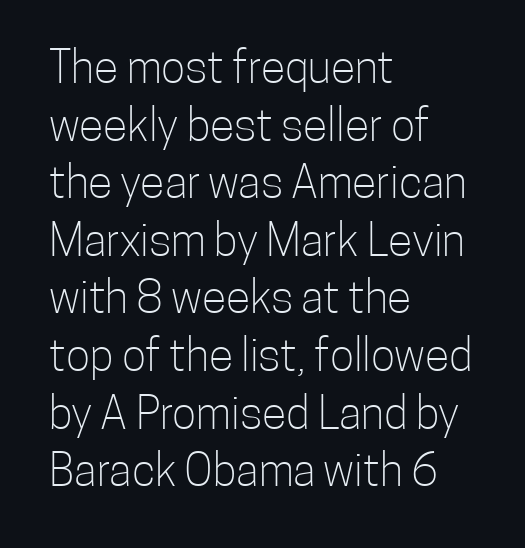
Q: Is the text bold? A: No.
Q: Is the text italic (slanted)? A: No, it is upright.
Q: Is the typeface a serif or a sans-serif typeface? A: Sans-serif.
Q: Is the text underlined? A: No.
Q: How is the paragraph aligned? A: Left-aligned.
Q: Is the spacing between letters normal or unusually wide? A: Normal.
Q: Is the spacing between lines tight, normal or loose? A: Normal.
Q: Width (condensed, normal, or wide)? A: Condensed.
Q: Stroke contrast? A: Low.
Q: x-height? A: Medium.
Q: Monospaced? A: No.
